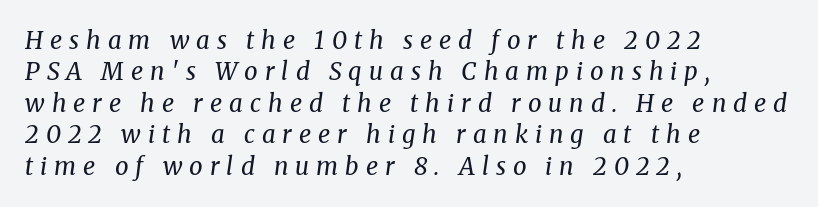
{"italic": "yes", "lean": "right", "slant_degrees": 8, "bold": "no", "underline": "no", "align": "left", "line_spacing": "normal", "line_spacing_ratio": 1.31, "letter_spacing": "wide", "letter_spacing_em": 0.29, "glyph_px": 24}
